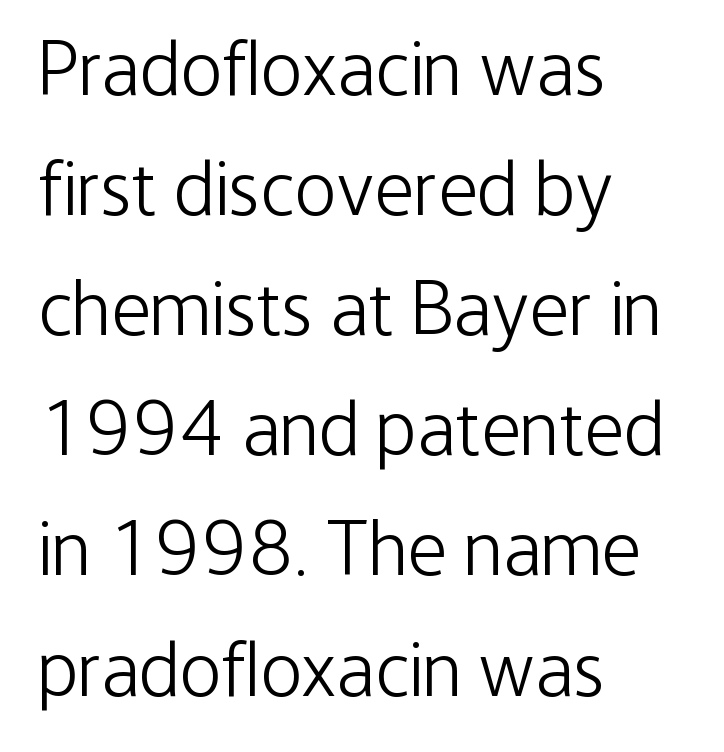
The image shows 78 px light, condensed sans-serif type, upright; set left-aligned, normal line spacing (1.54x), normal letter spacing, not underlined; low stroke contrast and a medium x-height.
